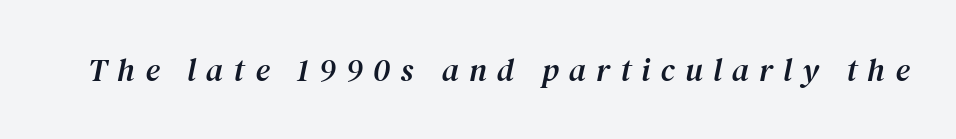
Serif or sans? Serif — the stroke terminals have little feet. There's an unmistakable incline to the writing here. Clear beneath every line of the passage. Spacing verdict: proportional, widths tailored to each character. The line texture is sparse and dotted thanks to wide tracking.
